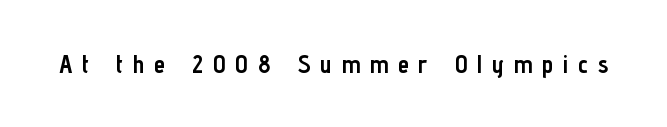
{"italic": "no", "bold": "yes", "underline": "no", "letter_spacing": "wide", "letter_spacing_em": 0.4, "glyph_px": 25}
